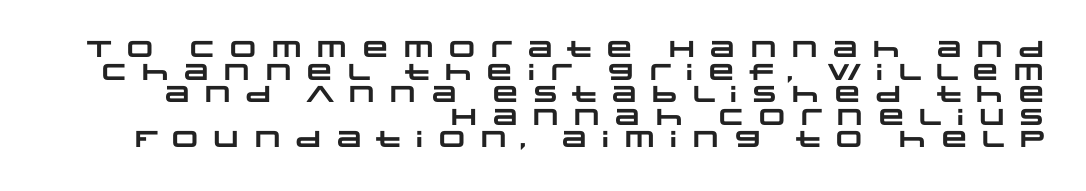
Display-style spreading of the glyphs; the letterfit is very open. Letters rest on an invisible, unmarked baseline. If you measured baseline to baseline, you'd find a short distance. Is the block centered? No — it sits flush against the right margin. These words are printed bold, with thick strokes throughout.
